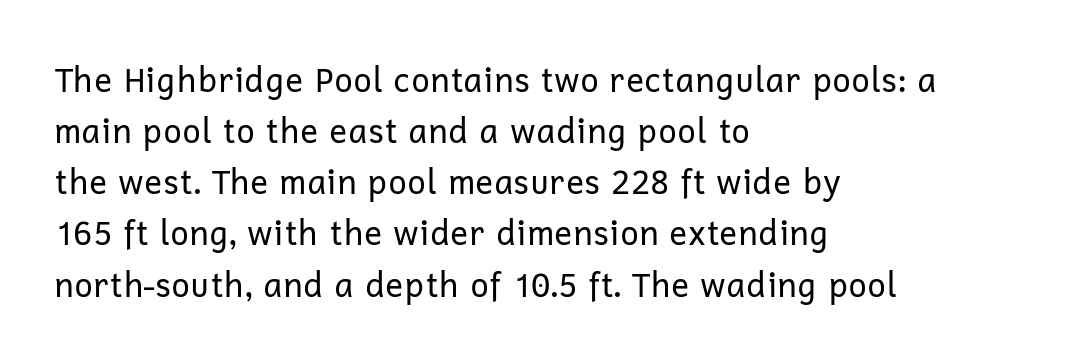
The image shows 33 px regular-weight sans-serif type, upright; set left-aligned, normal line spacing (1.55x), normal letter spacing, not underlined; low stroke contrast and a medium x-height.
